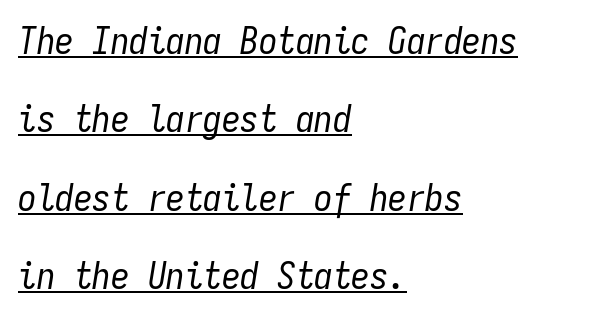
Q: Is the text bold? A: No.
Q: Is the text italic (slanted)? A: Yes, it leans right by about 9 degrees.
Q: Is the text underlined? A: Yes.
Q: How is the paragraph aligned? A: Left-aligned.
Q: Is the spacing between letters normal or unusually wide? A: Normal.
Q: Is the spacing between lines tight, normal or loose? A: Loose.
Q: Width (condensed, normal, or wide)? A: Condensed.
Q: Stroke contrast? A: Low.
Q: x-height? A: Medium.
Q: Monospaced? A: Yes.
